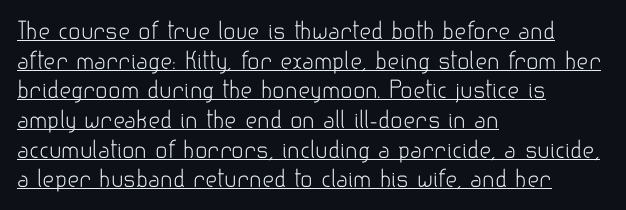
Q: Is the text bold? A: No.
Q: Is the text italic (slanted)? A: No, it is upright.
Q: Is the text underlined? A: Yes.
Q: How is the paragraph aligned? A: Left-aligned.
Q: Is the spacing between letters normal or unusually wide? A: Normal.
Q: Is the spacing between lines tight, normal or loose? A: Normal.
